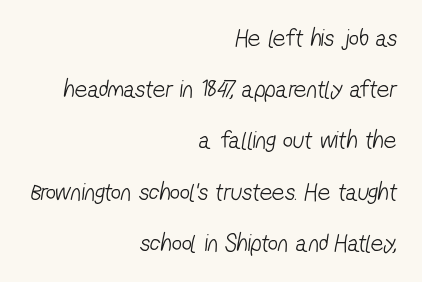
The image shows 25 px text type; set right-aligned, loose line spacing (2.05x), normal letter spacing, not underlined.
